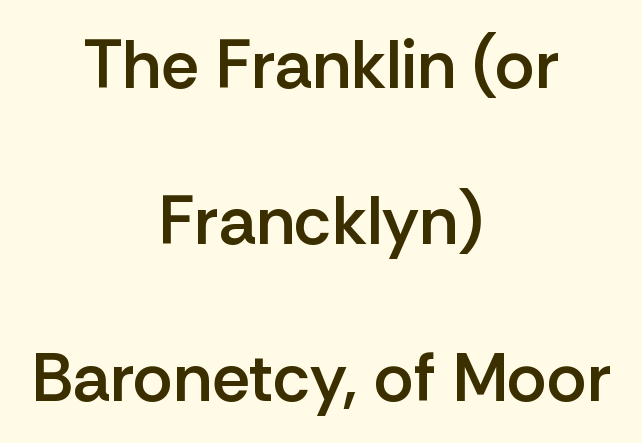
{"serif": "no", "italic": "no", "bold": "semi", "weight": "semibold", "width": "normal", "stroke_contrast": "low", "x_height": "medium", "monospaced": "no", "underline": "no", "align": "center", "line_spacing": "loose", "line_spacing_ratio": 2.3, "letter_spacing": "normal", "letter_spacing_em": 0.0, "glyph_px": 68}
